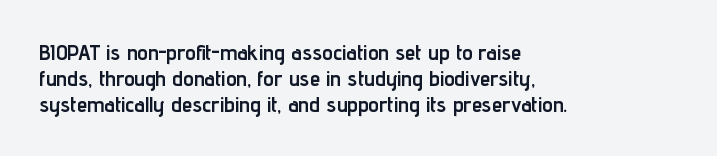
{"italic": "no", "bold": "yes", "underline": "no", "align": "left", "line_spacing_ratio": 1.23, "letter_spacing": "normal", "letter_spacing_em": 0.0, "glyph_px": 21}
